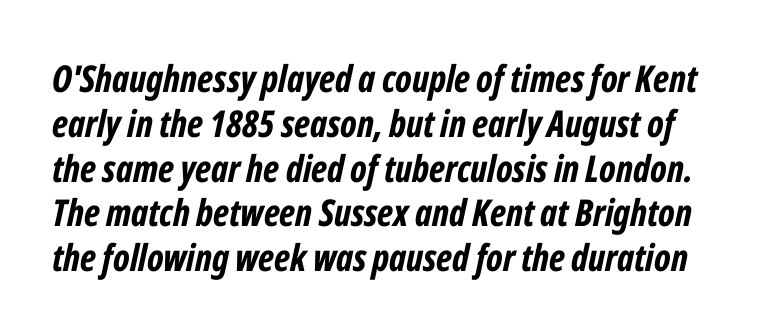
The zone under the glyphs is completely vacant. Looking at the ascenders, they clearly lean. Each letter keeps its own natural width here, so spacing adapts to shape. Tracking here is standard; glyphs follow each other at the usual distance.
